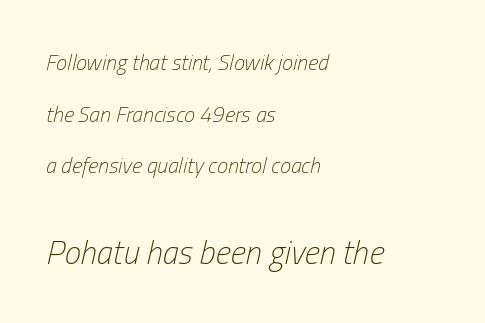
Q: Is the text bold? A: No.
Q: Is the text italic (slanted)? A: Yes, it leans right by about 13 degrees.
Q: Is the text underlined? A: No.
Q: How is the paragraph aligned? A: Left-aligned.
Q: Is the spacing between letters normal or unusually wide? A: Normal.
Q: Is the spacing between lines tight, normal or loose? A: Loose.
Q: Which block of text is set in a larger size, the first (top) or the second (bottom)? A: The second (bottom) one.
Q: Width (condensed, normal, or wide)? A: Condensed.
Q: Stroke contrast? A: Low.
Q: x-height? A: Medium.
Q: Monospaced? A: No.
